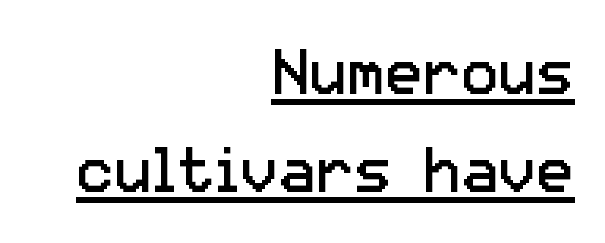
Q: Is the text bold? A: No.
Q: Is the text italic (slanted)? A: No, it is upright.
Q: Is the typeface a serif or a sans-serif typeface? A: Sans-serif.
Q: Is the text underlined? A: Yes.
Q: How is the paragraph aligned? A: Right-aligned.
Q: Is the spacing between letters normal or unusually wide? A: Normal.
Q: Is the spacing between lines tight, normal or loose? A: Normal.
Q: Width (condensed, normal, or wide)? A: Normal.
Q: Stroke contrast? A: Low.
Q: x-height? A: Medium.
Q: Monospaced? A: No.
